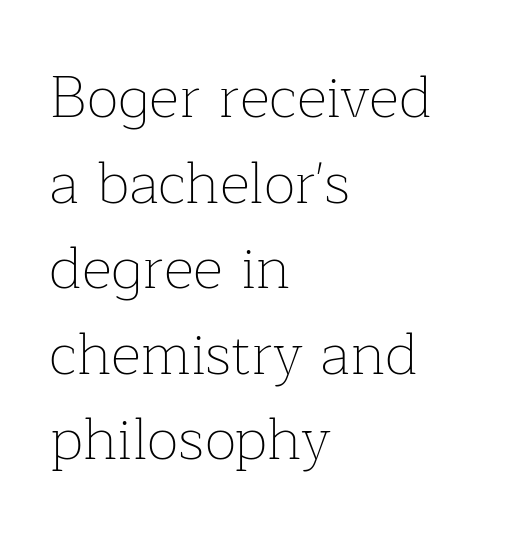
The image shows 59 px thin serif type, upright; set left-aligned, normal line spacing (1.45x), normal letter spacing, not underlined; low stroke contrast and a medium x-height.
